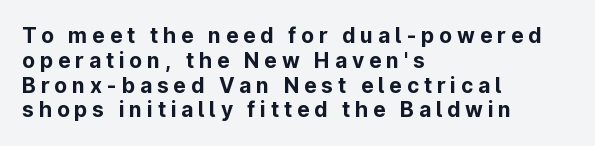
The image shows 21 px bold type, upright; set left-aligned, line spacing 1.18x, unusually wide letter spacing (+0.23 em), not underlined.
